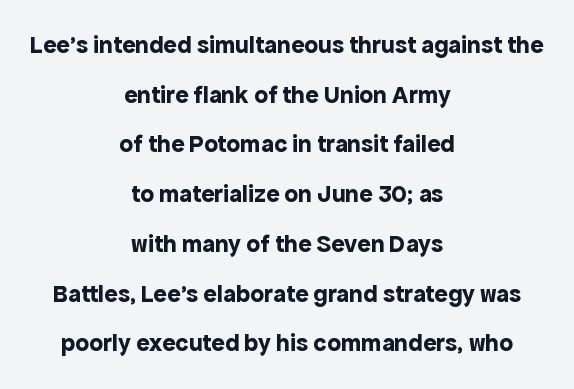
The letters sit at their default tracking, neither squeezed nor spread. Does the copy run flush right? No — it is centered line by line. Each row of text sits above clean, open space. Every stem runs plumb, perpendicular to the baseline. Airy leading. Bold? Absolutely — the strokes are thick and heavy.
